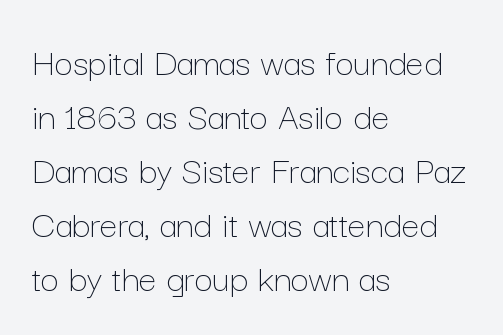
All the whitespace from short lines collects on the right. Compared with a typical body face, this is equally light or lighter still. Vertical spacing — default. A roman cut, with each character standing at attention. Underlining? Definitely not there. Look at the tracking — it's just the regular setting, nothing added.
